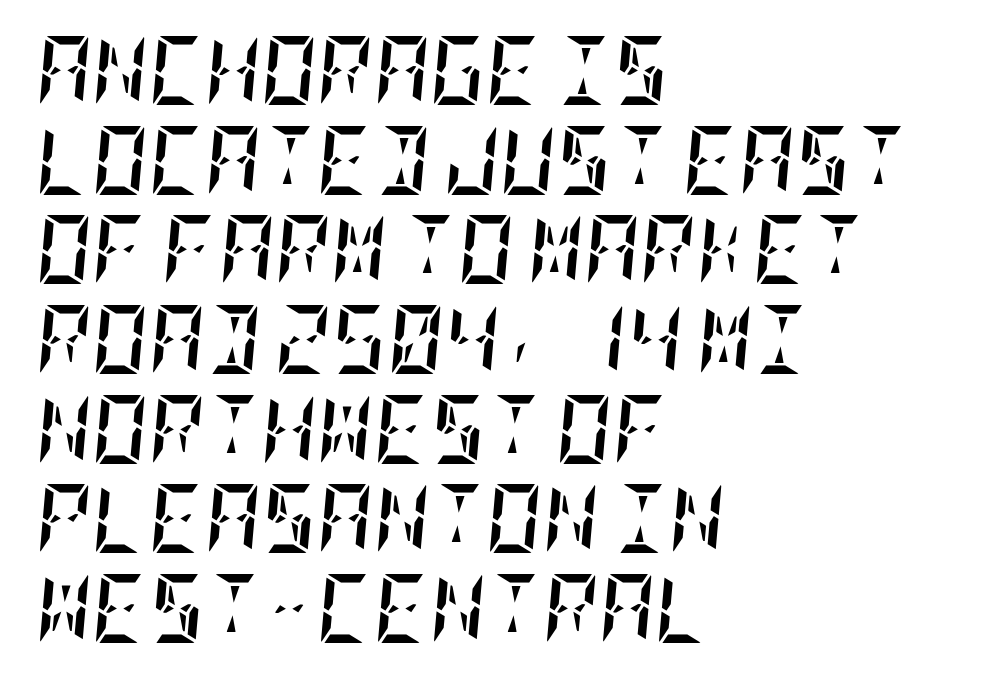
The image shows 69 px semibold, condensed type, italic (leaning right); set left-aligned, normal line spacing (1.3x), normal letter spacing, not underlined; low stroke contrast and a large x-height.
